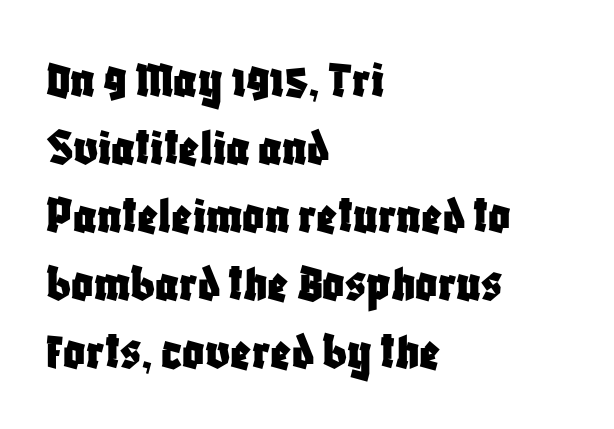
Q: Is the text italic (slanted)? A: No, it is upright.
Q: Is the typeface a serif or a sans-serif typeface? A: Sans-serif.
Q: Is the text underlined? A: No.
Q: How is the paragraph aligned? A: Left-aligned.
Q: Is the spacing between letters normal or unusually wide? A: Normal.
Q: Is the spacing between lines tight, normal or loose? A: Normal.
Q: Width (condensed, normal, or wide)? A: Condensed.
Q: Stroke contrast? A: Low.
Q: x-height? A: Large.
Q: Monospaced? A: No.
